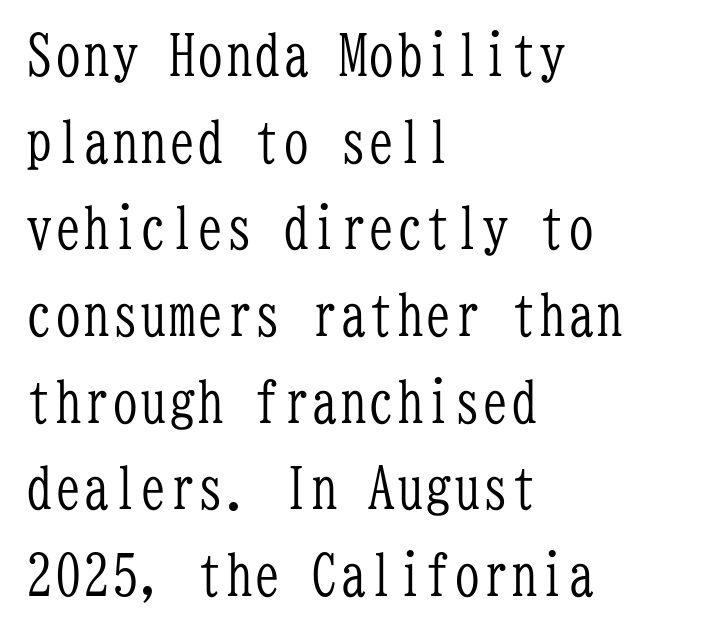
Q: Is the text bold? A: No.
Q: Is the text italic (slanted)? A: No, it is upright.
Q: Is the typeface a serif or a sans-serif typeface? A: Serif.
Q: Is the text underlined? A: No.
Q: How is the paragraph aligned? A: Left-aligned.
Q: Is the spacing between letters normal or unusually wide? A: Normal.
Q: Is the spacing between lines tight, normal or loose? A: Normal.
Q: Width (condensed, normal, or wide)? A: Condensed.
Q: Stroke contrast? A: Low.
Q: x-height? A: Medium.
Q: Monospaced? A: Yes.
